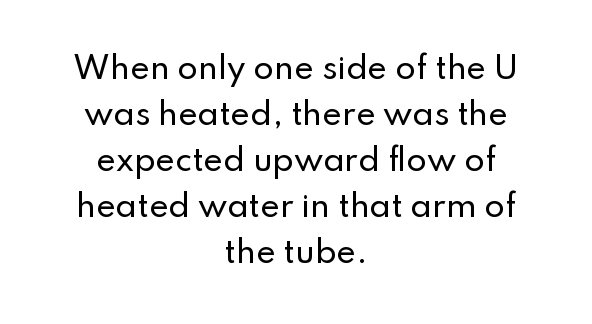
Quick note: interline space is typical. A centered setting, common on invitations and titles, is used for this passage. I'd call this a sans setting — the letters go barefoot. You could call the tracking neutral — neither tight nor loose. Notice how the stems are strictly vertical — no italics here. The passage shown is not underscored anywhere.
